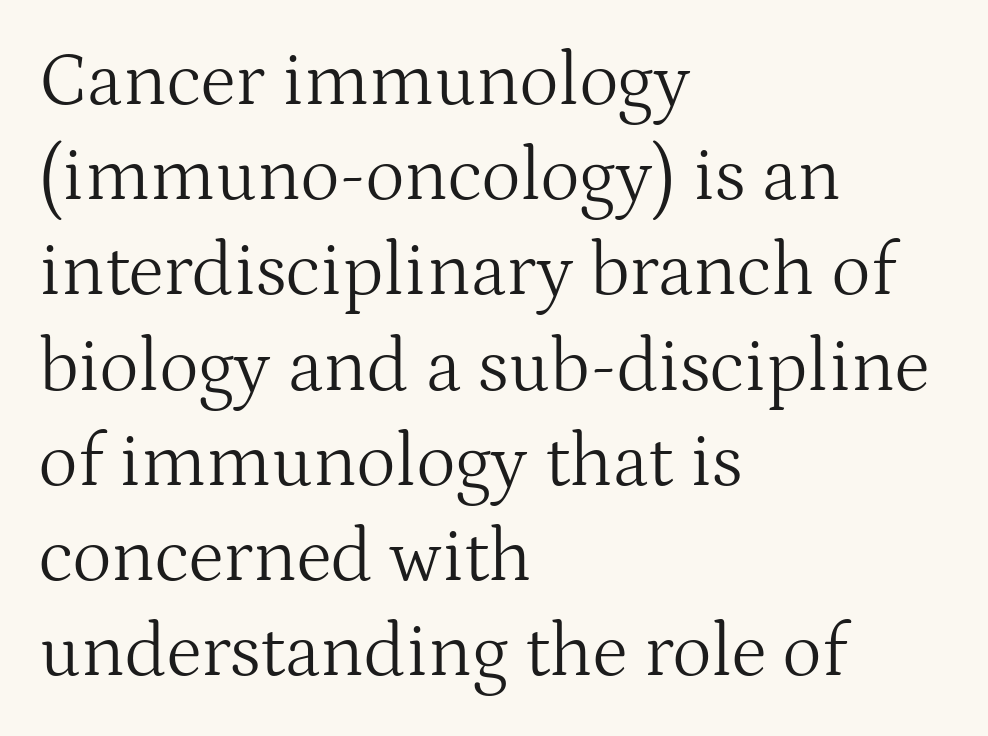
Q: Is the text bold? A: No.
Q: Is the text italic (slanted)? A: No, it is upright.
Q: Is the typeface a serif or a sans-serif typeface? A: Serif.
Q: Is the text underlined? A: No.
Q: How is the paragraph aligned? A: Left-aligned.
Q: Is the spacing between letters normal or unusually wide? A: Normal.
Q: Is the spacing between lines tight, normal or loose? A: Normal.
Q: Width (condensed, normal, or wide)? A: Normal.
Q: Stroke contrast? A: Medium.
Q: x-height? A: Medium.
Q: Monospaced? A: No.
